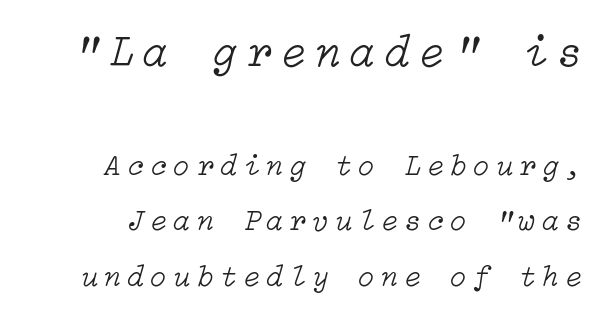
{"italic": "yes", "lean": "right", "slant_degrees": 15, "bold": "no", "weight": "light", "width": "normal", "stroke_contrast": "low", "x_height": "medium", "underline": "no", "line_spacing_ratio": 1.86, "letter_spacing": "wide", "letter_spacing_em": 0.22, "larger_block": "first", "size_ratio": 1.5, "glyph_px": 45}
